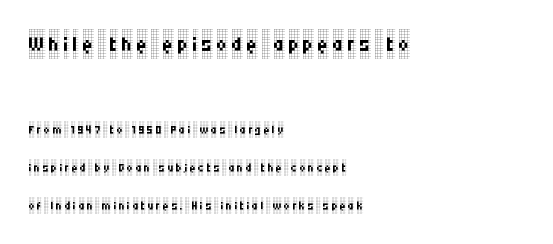
Posture: upright roman. Horizontal bands of white between lines are thick stripes. This rendering features lettering with no underline. These lines are rendered in a variable-pitch font.
